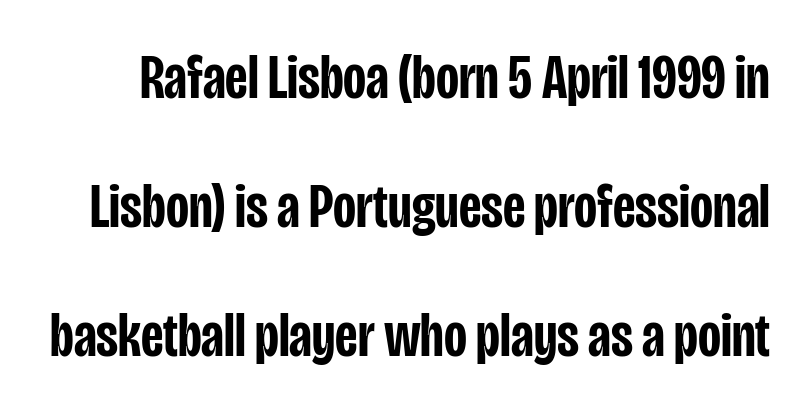
Q: Is the text bold? A: Semi-bold.
Q: Is the text italic (slanted)? A: No, it is upright.
Q: Is the typeface a serif or a sans-serif typeface? A: Sans-serif.
Q: Is the text underlined? A: No.
Q: Is the spacing between letters normal or unusually wide? A: Normal.
Q: Is the spacing between lines tight, normal or loose? A: Loose.
Q: Width (condensed, normal, or wide)? A: Condensed.
Q: Stroke contrast? A: Low.
Q: x-height? A: Large.
Q: Monospaced? A: No.
